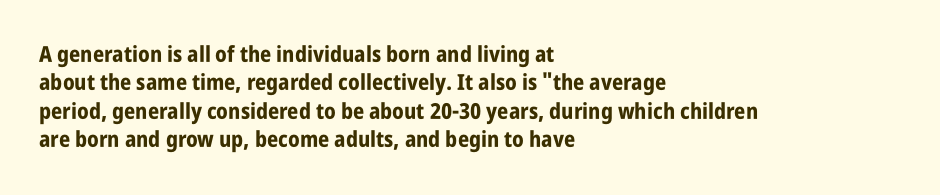
{"italic": "no", "bold": "yes", "underline": "no", "align": "left", "line_spacing": "normal", "line_spacing_ratio": 1.29, "letter_spacing": "normal", "letter_spacing_em": 0.0, "glyph_px": 22}
